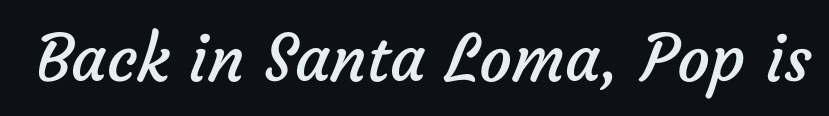
The image shows 65 px regular-weight sans-serif type; set normal letter spacing, not underlined; low stroke contrast and a medium x-height.
